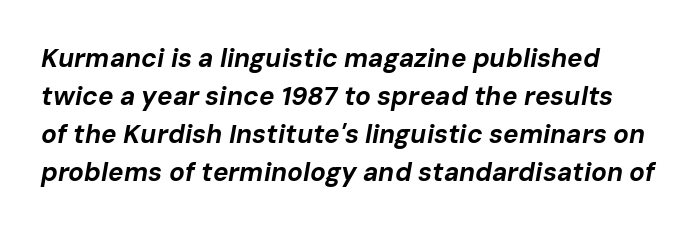
The image shows 26 px bold type, italic (leaning right); set normal line spacing (1.46x), normal letter spacing, not underlined.
